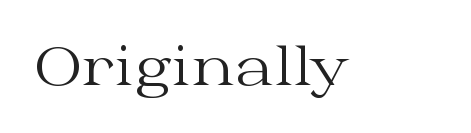
{"serif": "yes", "italic": "no", "bold": "no", "weight": "regular", "width": "wide", "stroke_contrast": "medium", "x_height": "medium", "monospaced": "no", "underline": "no", "letter_spacing": "normal", "letter_spacing_em": 0.0, "glyph_px": 53}
